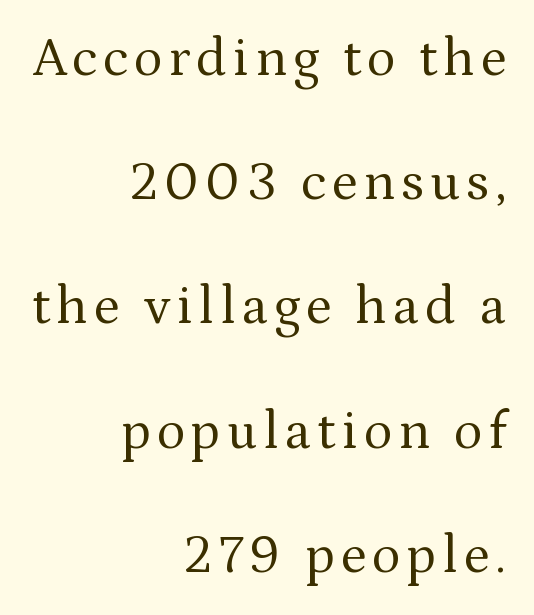
The image shows 54 px regular-weight serif type, upright; set right-aligned, loose line spacing (2.3x), not underlined; medium stroke contrast and a medium x-height.
